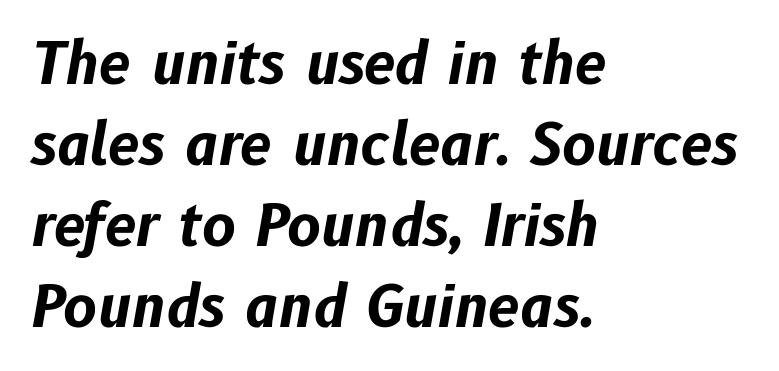
The image shows 57 px bold type, italic (leaning right); set left-aligned, normal line spacing (1.42x), normal letter spacing, not underlined; low stroke contrast and a medium x-height.
